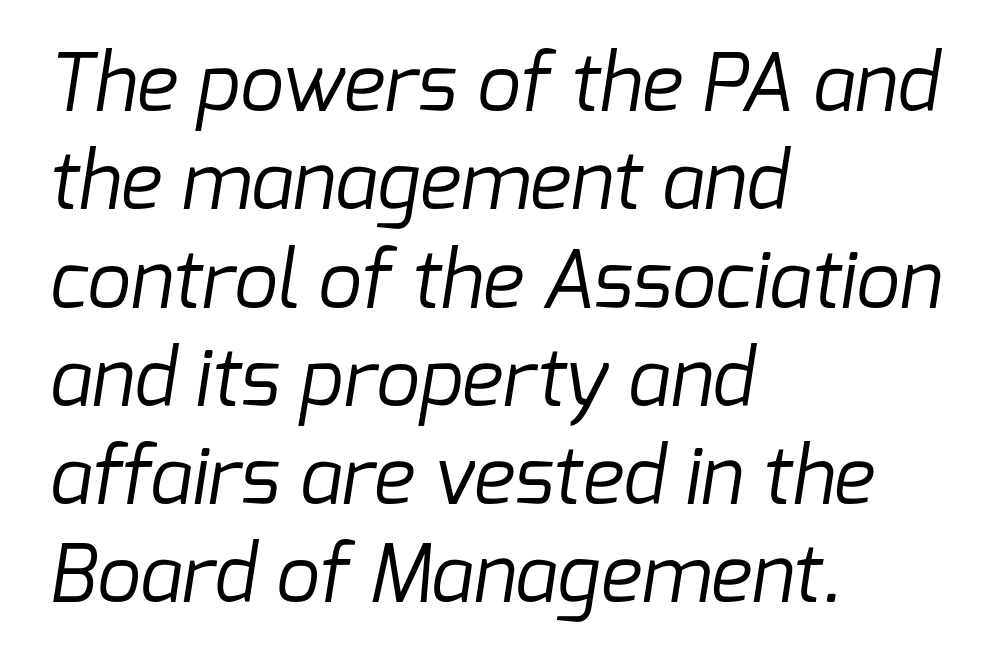
Q: Is the text bold? A: No.
Q: Is the typeface a serif or a sans-serif typeface? A: Sans-serif.
Q: Is the text underlined? A: No.
Q: How is the paragraph aligned? A: Left-aligned.
Q: Is the spacing between letters normal or unusually wide? A: Normal.
Q: Is the spacing between lines tight, normal or loose? A: Normal.
Q: Width (condensed, normal, or wide)? A: Normal.
Q: Stroke contrast? A: Low.
Q: x-height? A: Medium.
Q: Monospaced? A: No.
